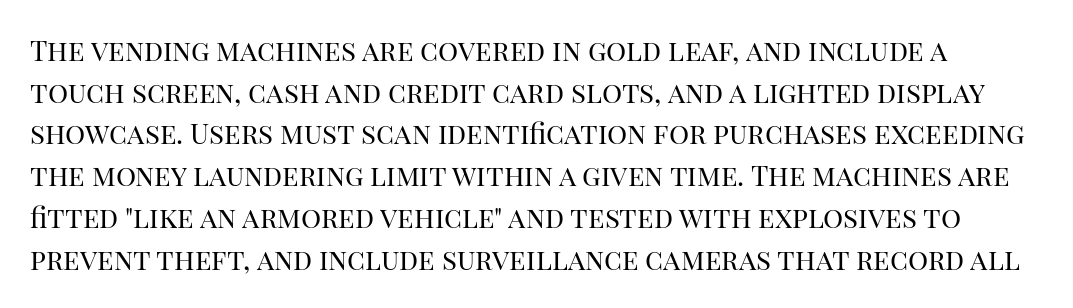
Spacing verdict: proportional, widths tailored to each character. A light-to-regular cut is what we see here. Check under the words: just untouched page. In terms of letterspacing, this is plain default setting. Posture: vertical.
